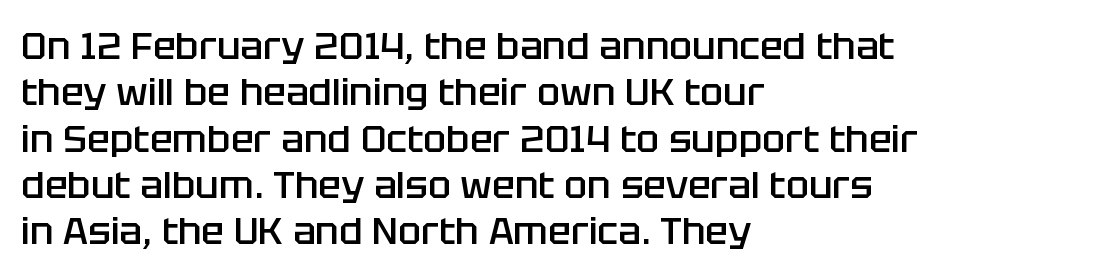
{"serif": "no", "italic": "no", "bold": "semi", "weight": "semibold", "width": "normal", "stroke_contrast": "low", "x_height": "large", "monospaced": "no", "underline": "no", "align": "left", "line_spacing_ratio": 1.22, "letter_spacing": "normal", "letter_spacing_em": 0.0, "glyph_px": 38}
